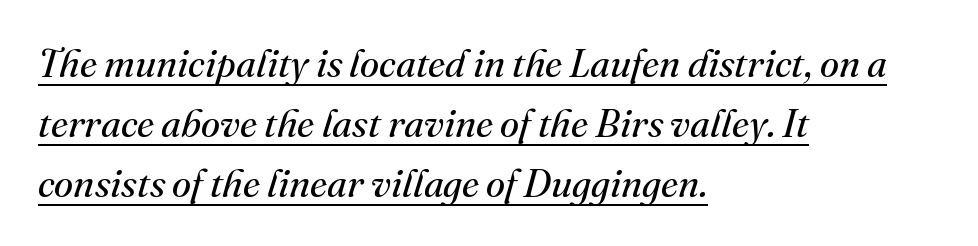
The image shows 39 px regular-weight serif type, italic (leaning right); set left-aligned, normal line spacing (1.54x), normal letter spacing, underlined; medium stroke contrast and a small x-height.
